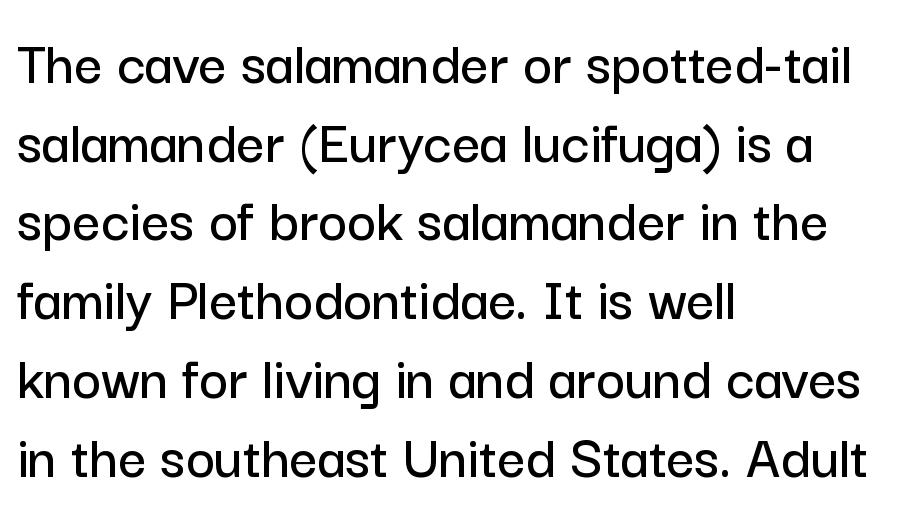
The image shows 62 px sans-serif type, upright; set left-aligned, normal line spacing (1.27x), normal letter spacing, not underlined; low stroke contrast and a medium x-height.
